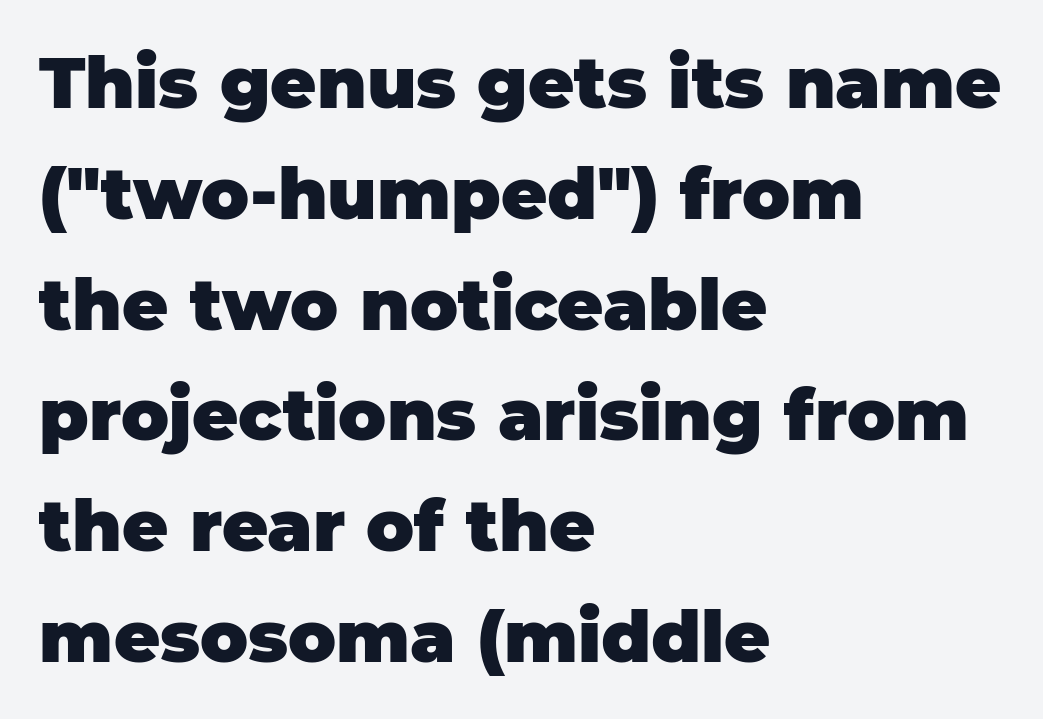
The image shows 71 px heavy sans-serif type, upright; set left-aligned, normal line spacing (1.56x), normal letter spacing, not underlined; low stroke contrast and a large x-height.
